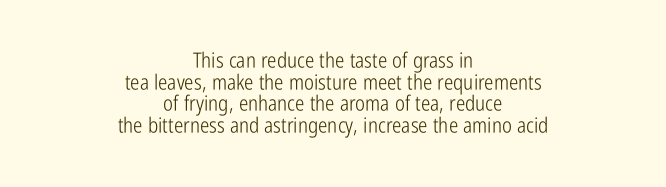
The image shows 21 px text type, upright; set centered, tight line spacing (1.03x), normal letter spacing, not underlined.
